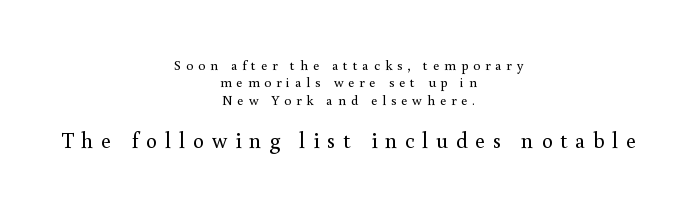
Q: Is the text bold? A: No.
Q: Is the text italic (slanted)? A: No, it is upright.
Q: Is the text underlined? A: No.
Q: How is the paragraph aligned? A: Centered.
Q: Is the spacing between letters normal or unusually wide? A: Unusually wide.
Q: Which block of text is set in a larger size, the first (top) or the second (bottom)? A: The second (bottom) one.
